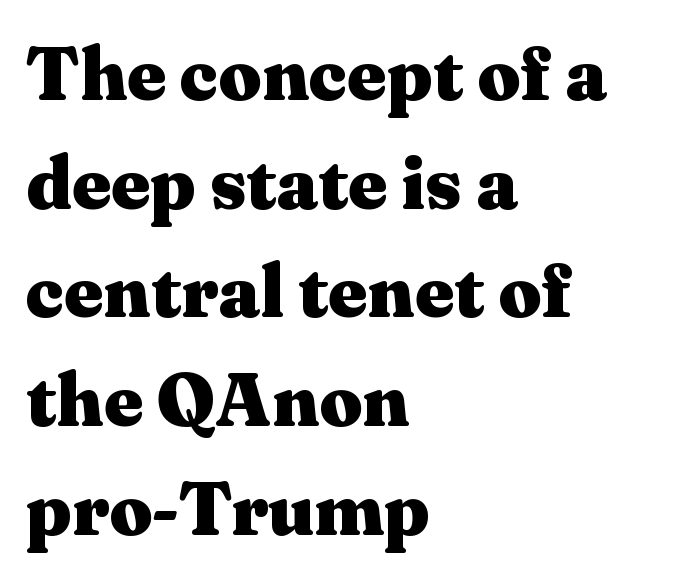
These lines sit exactly where default settings would place them. Looks like regular typesetting: each glyph gets only the width it needs. It's the straight-up-and-down kind of type. The lines in this sample share a left origin and differ only in where they stop. What stands out about the letter spacing? Nothing — it is the standard amount. Does the weight exceed regular? Yes, all the way to bold.
